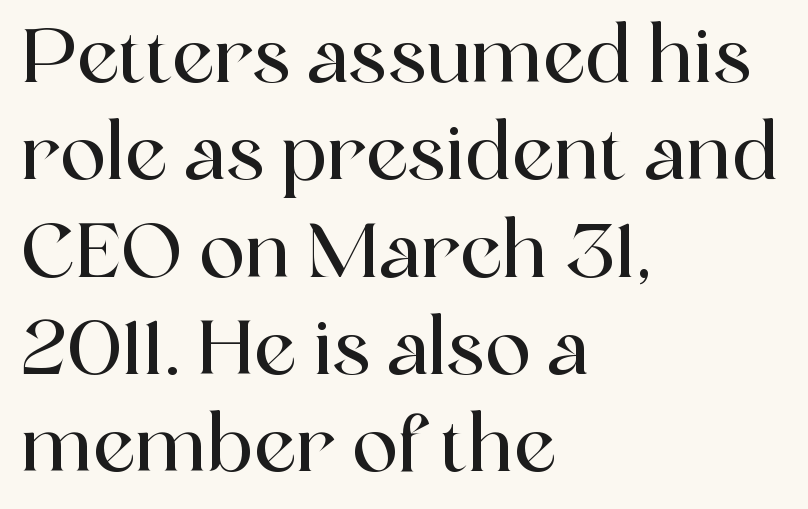
{"serif": "yes", "italic": "no", "width": "normal", "x_height": "medium", "monospaced": "no", "underline": "no", "align": "left", "line_spacing": "normal", "line_spacing_ratio": 1.28, "letter_spacing": "normal", "letter_spacing_em": 0.0, "glyph_px": 76}
